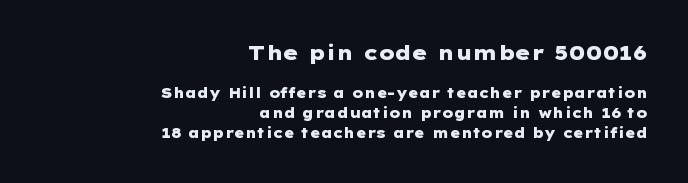
Q: Is the text bold? A: Yes.
Q: Is the text italic (slanted)? A: No, it is upright.
Q: Is the text underlined? A: No.
Q: How is the paragraph aligned? A: Right-aligned.
Q: Is the spacing between letters normal or unusually wide? A: Normal.
Q: Is the spacing between lines tight, normal or loose? A: Normal.
Q: Which block of text is set in a larger size, the first (top) or the second (bottom)? A: The first (top) one.
